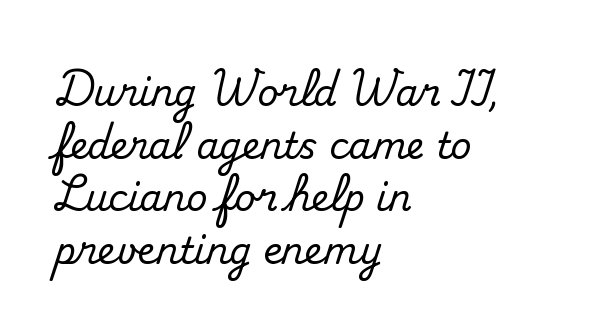
Think of a printed novel: that variable character pitch is what you see here. Vertical spacing — default. You could call the tracking neutral — neither tight nor loose. Type style note: has serifs. This sample is left-justified, so line endings fall wherever the words run out.
